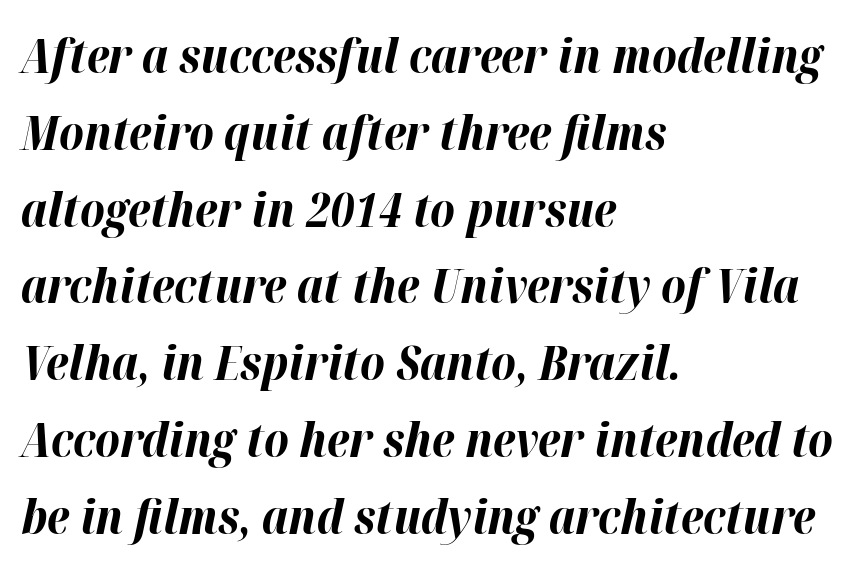
Q: Is the text bold? A: Yes.
Q: Is the text italic (slanted)? A: Yes, it leans right by about 12 degrees.
Q: Is the text underlined? A: No.
Q: How is the paragraph aligned? A: Left-aligned.
Q: Is the spacing between letters normal or unusually wide? A: Normal.
Q: Is the spacing between lines tight, normal or loose? A: Normal.
Q: Width (condensed, normal, or wide)? A: Normal.
Q: Stroke contrast? A: High.
Q: x-height? A: Medium.
Q: Monospaced? A: No.
